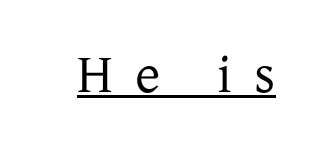
The image shows 55 px regular-weight serif type, upright; set unusually wide letter spacing (+0.39 em), underlined; low stroke contrast and a medium x-height.
